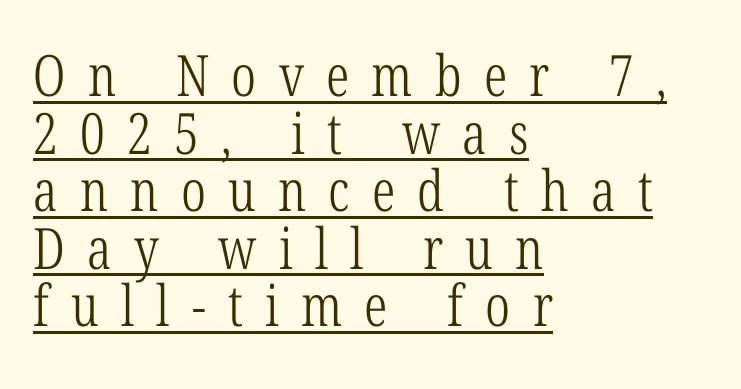
{"serif": "yes", "italic": "no", "bold": "no", "weight": "light", "width": "condensed", "stroke_contrast": "low", "x_height": "medium", "monospaced": "no", "underline": "yes", "align": "left", "line_spacing": "tight", "line_spacing_ratio": 1.01, "letter_spacing": "wide", "letter_spacing_em": 0.39, "glyph_px": 57}
